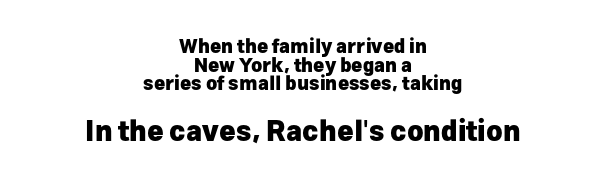
The image shows 28 px heavy sans-serif type, upright; set centered, tight line spacing (0.98x), normal letter spacing, not underlined; the second (bottom) block is 1.47x larger; low stroke contrast and a medium x-height.
